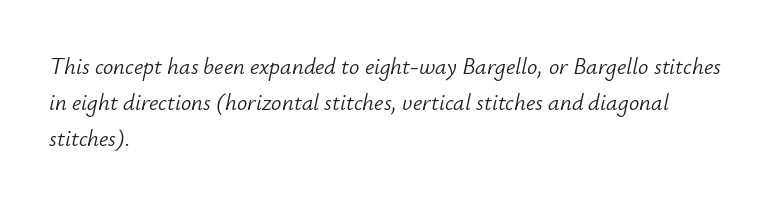
Q: Is the text bold? A: No.
Q: Is the text italic (slanted)? A: Yes, it leans right by about 12 degrees.
Q: Is the text underlined? A: No.
Q: How is the paragraph aligned? A: Left-aligned.
Q: Is the spacing between letters normal or unusually wide? A: Normal.
Q: Is the spacing between lines tight, normal or loose? A: Normal.
